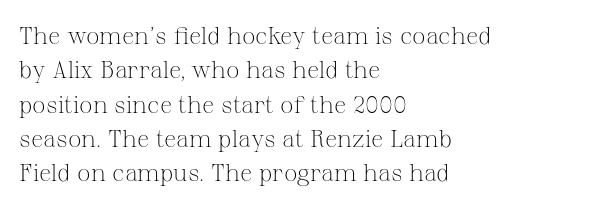
Q: Is the text bold? A: No.
Q: Is the text italic (slanted)? A: No, it is upright.
Q: Is the text underlined? A: No.
Q: How is the paragraph aligned? A: Left-aligned.
Q: Is the spacing between letters normal or unusually wide? A: Normal.
Q: Is the spacing between lines tight, normal or loose? A: Normal.
